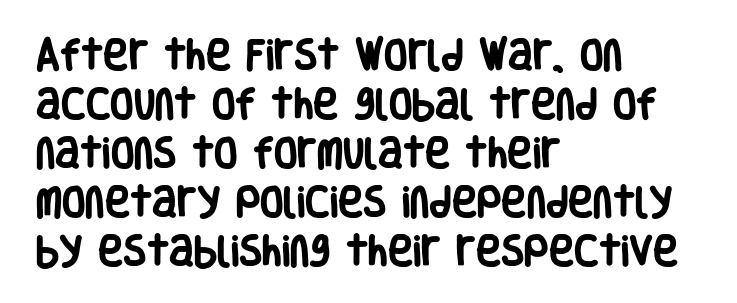
The image shows 34 px heavy, condensed sans-serif type, upright; set left-aligned, normal line spacing (1.44x), normal letter spacing, not underlined; low stroke contrast and a large x-height.
